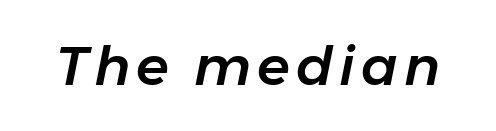
Q: Is the text italic (slanted)? A: Yes, it leans right by about 11 degrees.
Q: Is the text underlined? A: No.
Q: Width (condensed, normal, or wide)? A: Normal.
Q: Stroke contrast? A: Low.
Q: x-height? A: Medium.
Q: Monospaced? A: No.
